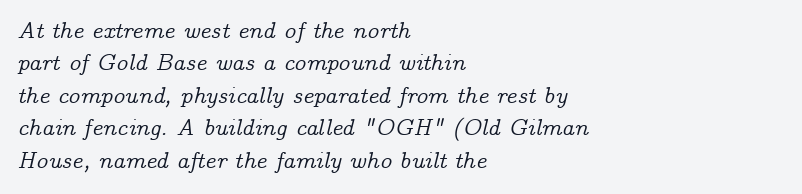
Q: Is the text italic (slanted)? A: Yes, it leans right by about 14 degrees.
Q: Is the text underlined? A: No.
Q: How is the paragraph aligned? A: Left-aligned.
Q: Is the spacing between letters normal or unusually wide? A: Normal.
Q: Is the spacing between lines tight, normal or loose? A: Normal.
